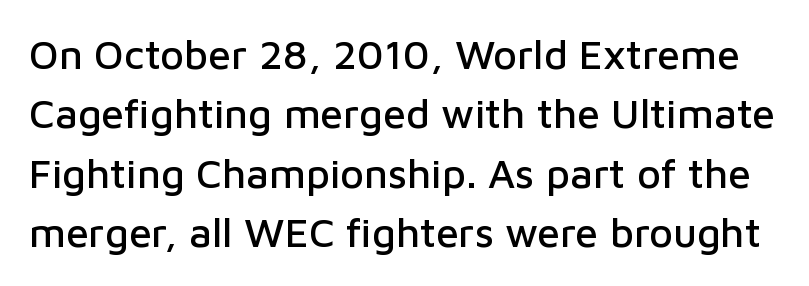
Q: Is the text italic (slanted)? A: No, it is upright.
Q: Is the typeface a serif or a sans-serif typeface? A: Sans-serif.
Q: Is the text underlined? A: No.
Q: Is the spacing between letters normal or unusually wide? A: Normal.
Q: Is the spacing between lines tight, normal or loose? A: Normal.
Q: Width (condensed, normal, or wide)? A: Normal.
Q: Stroke contrast? A: Low.
Q: x-height? A: Medium.
Q: Monospaced? A: No.
